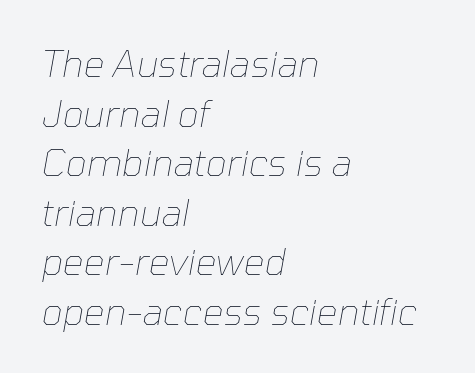
The rendering uses natural spacing where letterforms have individual widths. A classic flush-left, rag-right setting is used for this passage. Type without underlining. Inter-character spacing is left at the font's built-in metrics. The line-height multiplier appears to be the usual default. Compared with ordinary roman type, these characters are visibly tilted.
